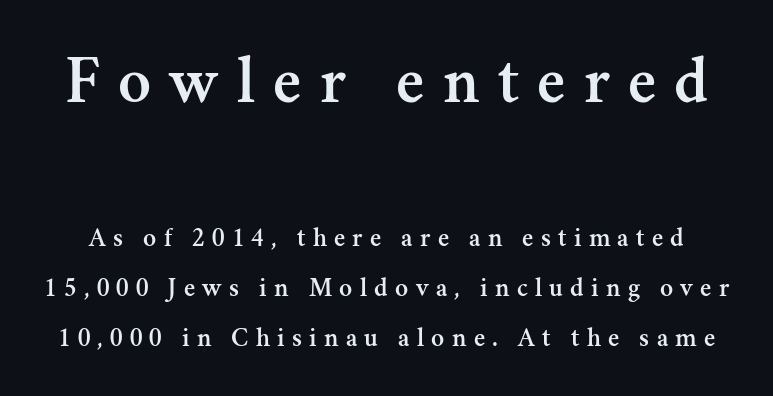
Bigger letters appear in the top chunk; the bottom chunk is reduced. Font category for this specimen: serif. Character widths vary here, with narrow letters taking less room than wide ones. The letterforms stand isolated, each surrounded by extra space. Lines of text with bare space underneath.
